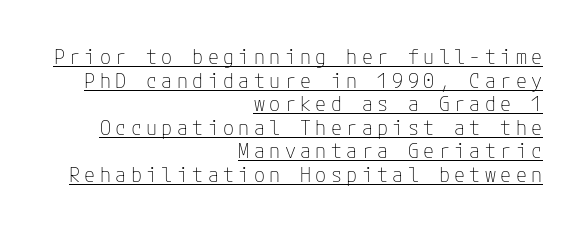
This rendering features underlined lettering. Is the type heavy? It reads as light-to-regular instead. The typesetter chose a ragged-left arrangement here. Inter-character spacing is expanded well beyond the font's built-in metrics. The letters stand straight up with perfectly vertical stems.
